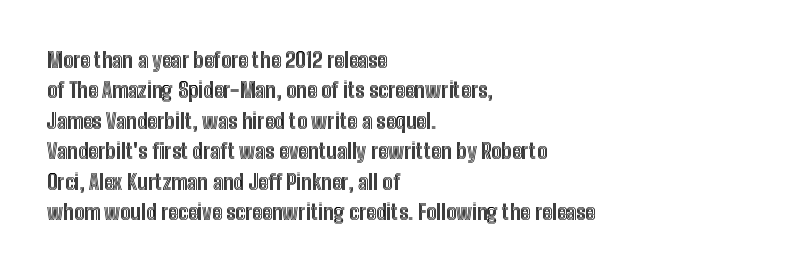
Q: Is the text italic (slanted)? A: No, it is upright.
Q: Is the text underlined? A: No.
Q: How is the paragraph aligned? A: Left-aligned.
Q: Is the spacing between letters normal or unusually wide? A: Normal.
Q: Is the spacing between lines tight, normal or loose? A: Normal.
